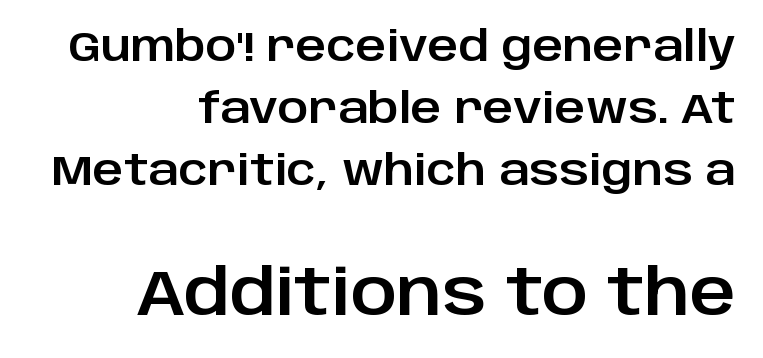
The image shows 63 px sans-serif type, upright; set right-aligned, normal line spacing (1.48x), normal letter spacing, not underlined; the second (bottom) block is 1.5x larger; low stroke contrast and a large x-height.
